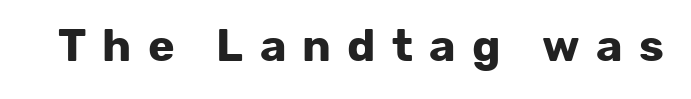
Q: Is the text bold? A: Yes.
Q: Is the text italic (slanted)? A: No, it is upright.
Q: Is the typeface a serif or a sans-serif typeface? A: Sans-serif.
Q: Is the text underlined? A: No.
Q: Is the spacing between letters normal or unusually wide? A: Unusually wide.
Q: Width (condensed, normal, or wide)? A: Normal.
Q: Stroke contrast? A: Low.
Q: x-height? A: Medium.
Q: Monospaced? A: No.
